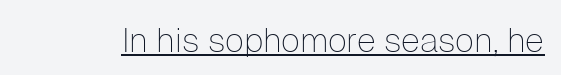
The image shows 34 px thin sans-serif type, upright; set normal letter spacing, underlined; low stroke contrast and a medium x-height.
